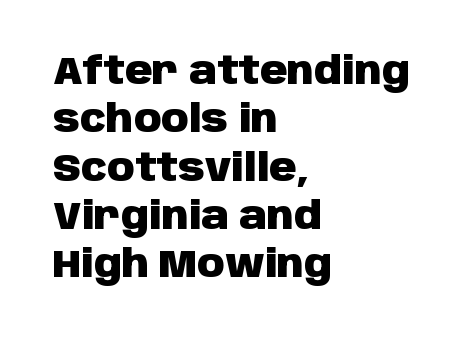
Is this a fixed-width face? No — the glyphs have proportional, varying widths. Honestly, there is no underline to notice here at all. The rendering uses a moderate line-height, typical for paragraphs. The letters sit at their default tracking, neither squeezed nor spread. Style check: upright. Regarding serifs, this sample does without them.
